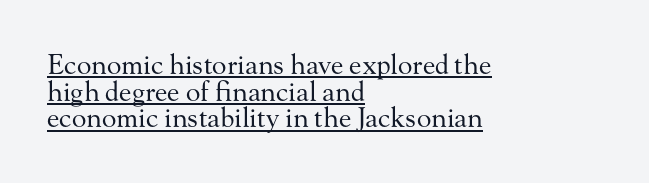
{"italic": "no", "bold": "no", "underline": "yes", "align": "left", "line_spacing": "tight", "line_spacing_ratio": 0.99, "letter_spacing": "normal", "letter_spacing_em": 0.0, "glyph_px": 27}
